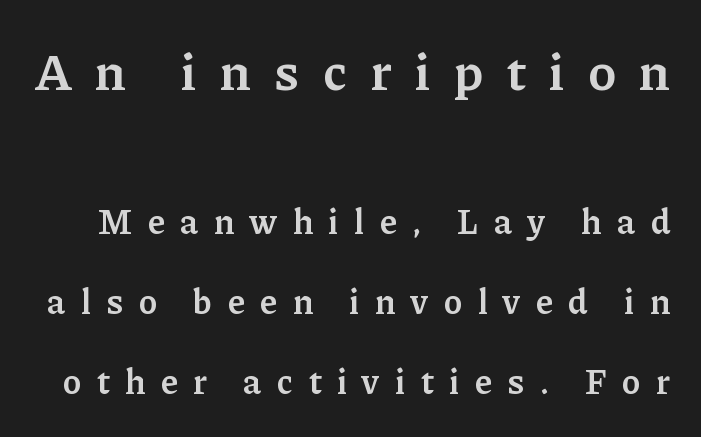
Tracking value appears strongly positive — letters spread wide. Students, observe: this is what heavily led, spacious text looks like. Of the two passages, the one on top uses the larger point size. This sample has the flowing, uneven cadence of proportional lettering. Just letters on the line, the space beneath them empty.
